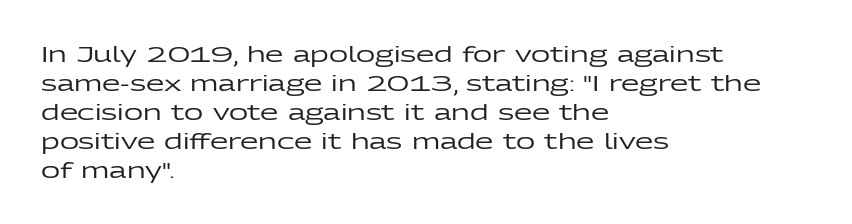
Q: Is the text italic (slanted)? A: No, it is upright.
Q: Is the text underlined? A: No.
Q: How is the paragraph aligned? A: Left-aligned.
Q: Is the spacing between letters normal or unusually wide? A: Normal.
Q: Is the spacing between lines tight, normal or loose? A: Normal.
